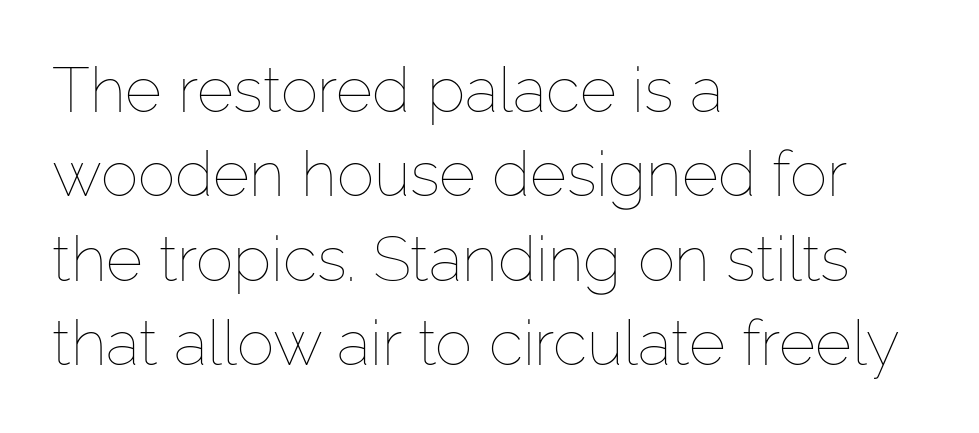
{"italic": "no", "bold": "no", "weight": "thin", "width": "normal", "stroke_contrast": "low", "x_height": "medium", "monospaced": "no", "underline": "no", "align": "left", "line_spacing": "normal", "line_spacing_ratio": 1.34, "letter_spacing": "normal", "letter_spacing_em": 0.0, "glyph_px": 63}
